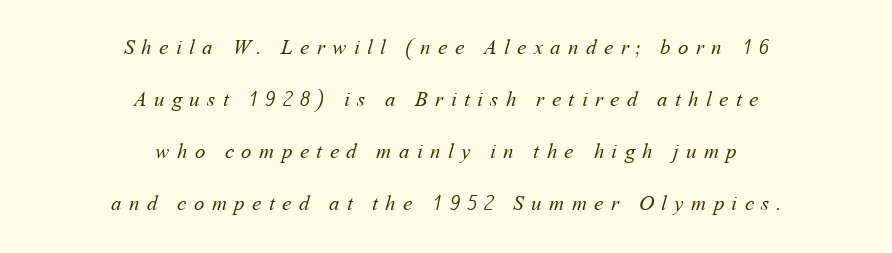
Summary of vertical rhythm: relaxed, with wide interline spacing. The cut favours lightness, reaching ordinary text weight at its darkest. In terms of letterspacing, this is a distinctly airy, spread setting. No word sits above an underline.
